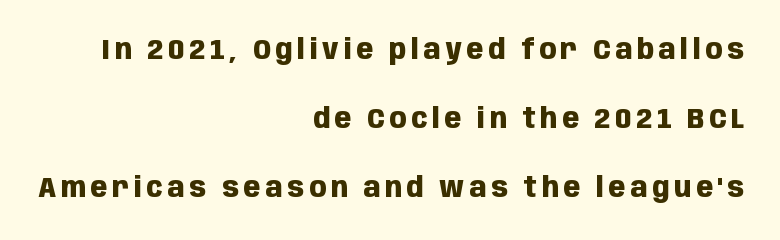
{"serif": "no", "italic": "no", "bold": "yes", "weight": "heavy", "width": "condensed", "stroke_contrast": "low", "x_height": "large", "monospaced": "no", "underline": "no", "align": "right", "line_spacing": "loose", "line_spacing_ratio": 2.46, "glyph_px": 28}
